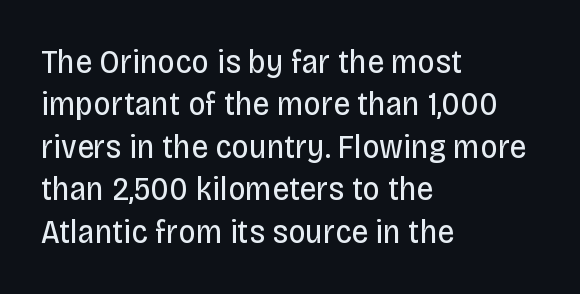
Lines of text with bare space underneath. The typography opts for an upright posture over an oblique one. Character widths vary here, with narrow letters taking less room than wide ones. The rendering uses a moderate line-height, typical for paragraphs.
